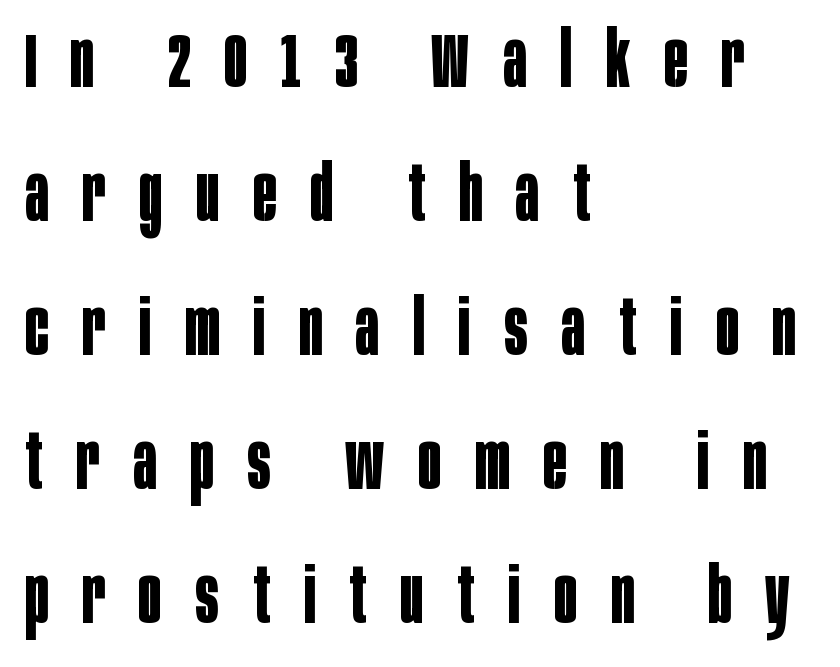
The image shows 77 px bold, condensed sans-serif type, upright; set left-aligned, line spacing 1.74x, unusually wide letter spacing (+0.44 em), not underlined; low stroke contrast and a large x-height.
